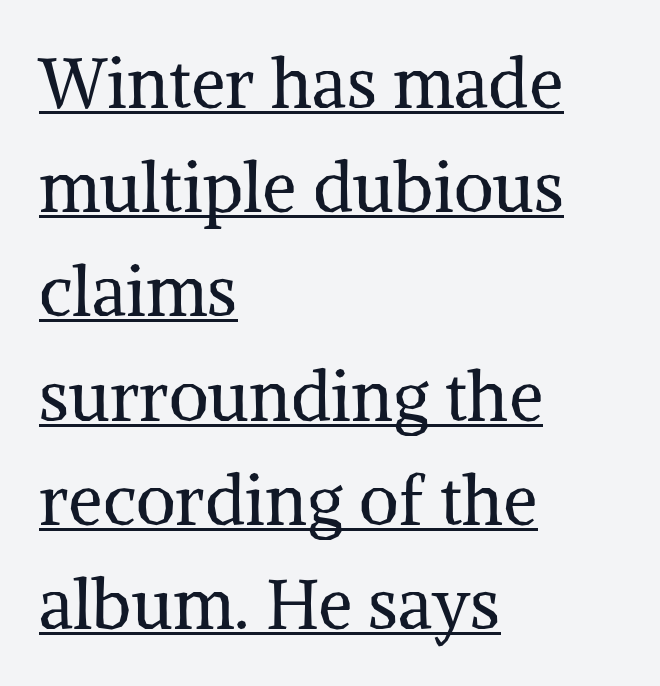
{"serif": "yes", "italic": "no", "bold": "no", "weight": "regular", "width": "normal", "stroke_contrast": "medium", "x_height": "medium", "monospaced": "no", "underline": "yes", "align": "left", "line_spacing": "normal", "line_spacing_ratio": 1.51, "letter_spacing": "normal", "letter_spacing_em": 0.0, "glyph_px": 69}
